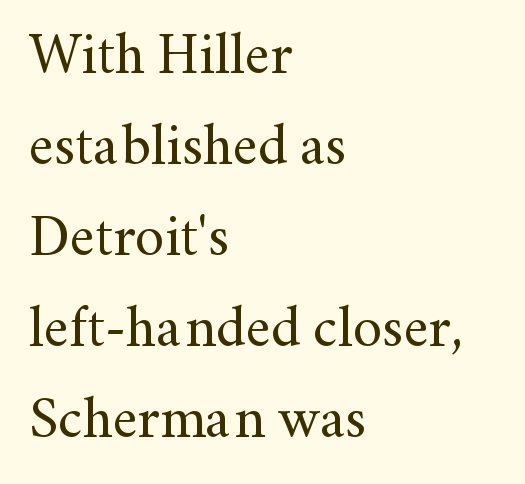
Q: Is the text bold? A: No.
Q: Is the text italic (slanted)? A: No, it is upright.
Q: Is the typeface a serif or a sans-serif typeface? A: Serif.
Q: Is the text underlined? A: No.
Q: How is the paragraph aligned? A: Left-aligned.
Q: Is the spacing between letters normal or unusually wide? A: Normal.
Q: Is the spacing between lines tight, normal or loose? A: Normal.
Q: Width (condensed, normal, or wide)? A: Normal.
Q: Stroke contrast? A: Medium.
Q: x-height? A: Small.
Q: Monospaced? A: No.
